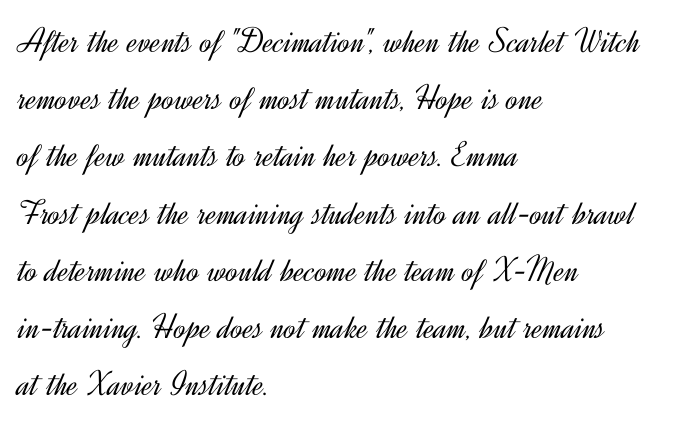
{"serif": "no", "bold": "no", "weight": "light", "width": "normal", "x_height": "small", "monospaced": "no", "underline": "no", "align": "left", "line_spacing": "normal", "line_spacing_ratio": 1.59, "letter_spacing": "normal", "letter_spacing_em": 0.0, "glyph_px": 36}
